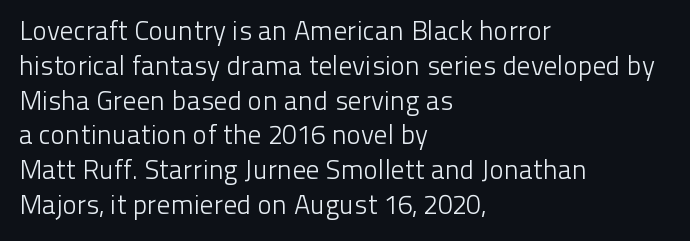
This sample keeps an unexceptional amount of space between lines. Characters remain perfectly vertical along every line. The gap between lines stays unmarked. Is this a heavy cut? Hardly; it is regular or lighter.
